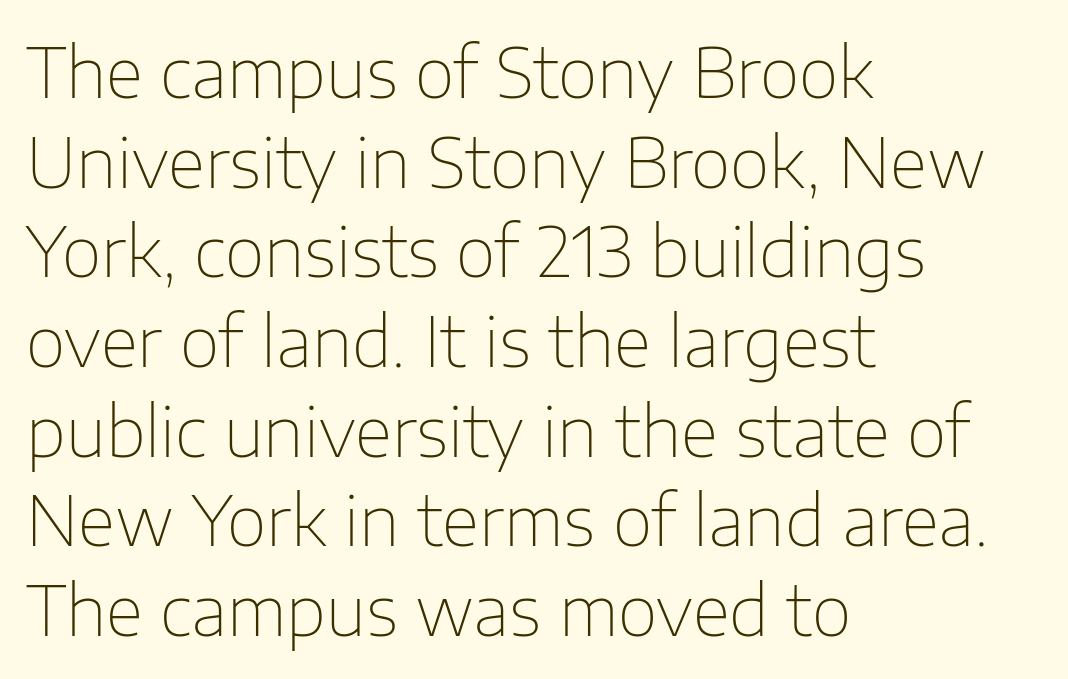
Q: Is the text bold? A: No.
Q: Is the text italic (slanted)? A: No, it is upright.
Q: Is the typeface a serif or a sans-serif typeface? A: Sans-serif.
Q: Is the text underlined? A: No.
Q: How is the paragraph aligned? A: Left-aligned.
Q: Is the spacing between letters normal or unusually wide? A: Normal.
Q: Is the spacing between lines tight, normal or loose? A: Normal.
Q: Width (condensed, normal, or wide)? A: Normal.
Q: Stroke contrast? A: Low.
Q: x-height? A: Medium.
Q: Monospaced? A: No.
